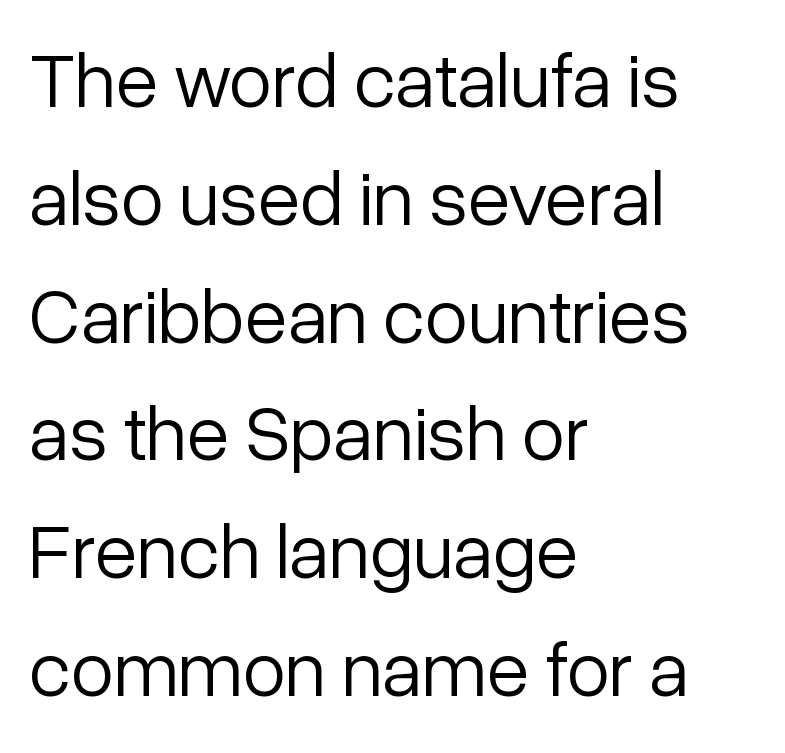
Q: Is the text bold? A: No.
Q: Is the text italic (slanted)? A: No, it is upright.
Q: Is the typeface a serif or a sans-serif typeface? A: Sans-serif.
Q: Is the text underlined? A: No.
Q: How is the paragraph aligned? A: Left-aligned.
Q: Is the spacing between letters normal or unusually wide? A: Normal.
Q: Is the spacing between lines tight, normal or loose? A: Normal.
Q: Width (condensed, normal, or wide)? A: Normal.
Q: Stroke contrast? A: Low.
Q: x-height? A: Medium.
Q: Monospaced? A: No.
